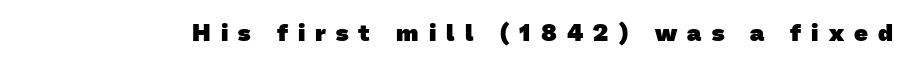
Q: Is the text bold? A: Yes.
Q: Is the text underlined? A: No.
Q: Is the spacing between letters normal or unusually wide? A: Unusually wide.
